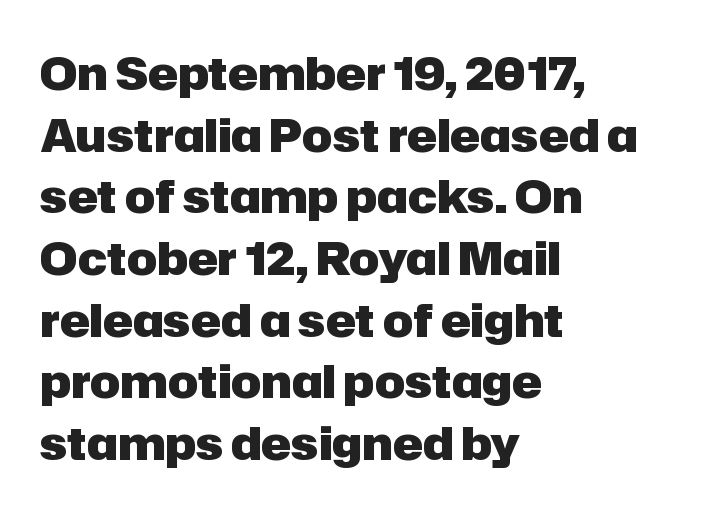
Q: Is the text bold? A: Yes.
Q: Is the text italic (slanted)? A: No, it is upright.
Q: Is the typeface a serif or a sans-serif typeface? A: Sans-serif.
Q: Is the text underlined? A: No.
Q: How is the paragraph aligned? A: Left-aligned.
Q: Is the spacing between letters normal or unusually wide? A: Normal.
Q: Is the spacing between lines tight, normal or loose? A: Normal.
Q: Width (condensed, normal, or wide)? A: Normal.
Q: Stroke contrast? A: Low.
Q: x-height? A: Medium.
Q: Monospaced? A: No.
